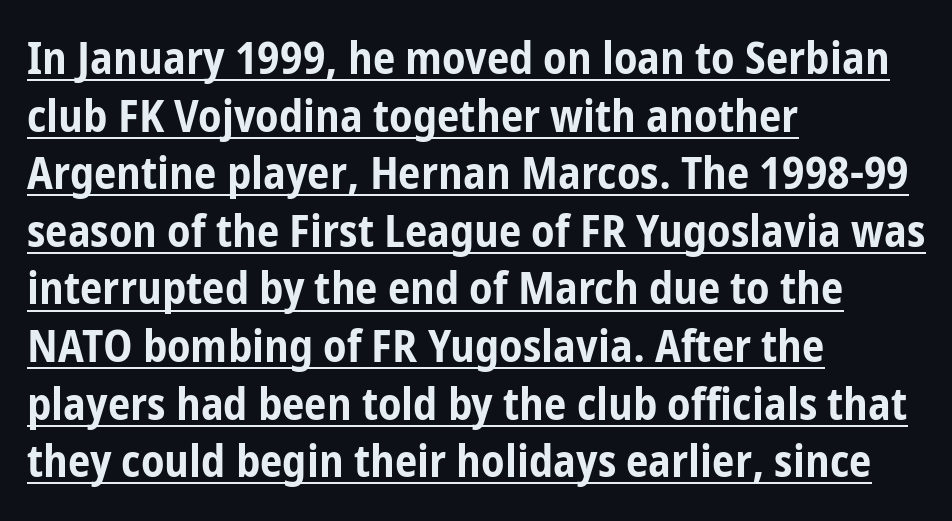
{"serif": "no", "italic": "no", "bold": "yes", "weight": "bold", "width": "condensed", "stroke_contrast": "low", "x_height": "medium", "monospaced": "no", "underline": "yes", "align": "left", "line_spacing": "normal", "line_spacing_ratio": 1.28, "letter_spacing": "normal", "letter_spacing_em": 0.0, "glyph_px": 45}
